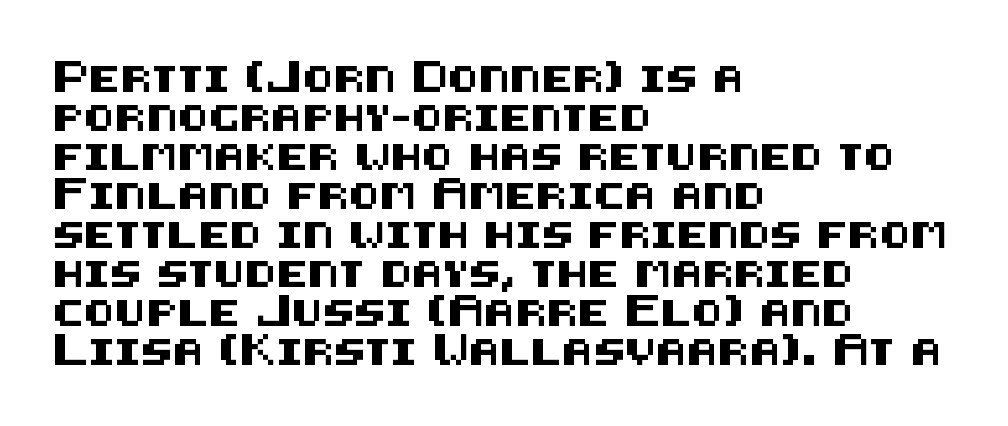
Q: Is the text italic (slanted)? A: No, it is upright.
Q: Is the text underlined? A: No.
Q: How is the paragraph aligned? A: Left-aligned.
Q: Is the spacing between letters normal or unusually wide? A: Normal.
Q: Is the spacing between lines tight, normal or loose? A: Normal.
